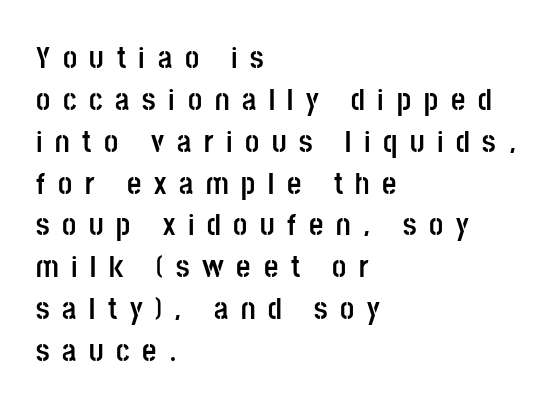
The designer went with a sans here, leaving each stem footless. The letters advance in unequal steps, a hallmark of proportional type. A classic flush-left, rag-right setting is used for this passage. Notice how descenders clear the ascenders below comfortably — that's standard leading.
